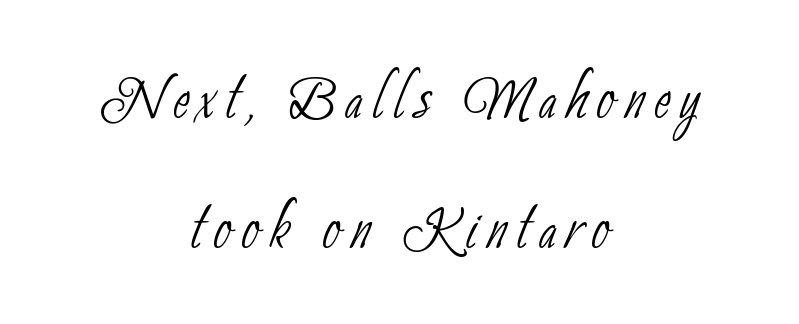
{"serif": "no", "bold": "no", "weight": "thin", "width": "condensed", "stroke_contrast": "low", "x_height": "small", "monospaced": "no", "underline": "no", "align": "center", "line_spacing": "normal", "line_spacing_ratio": 1.62, "glyph_px": 80}
